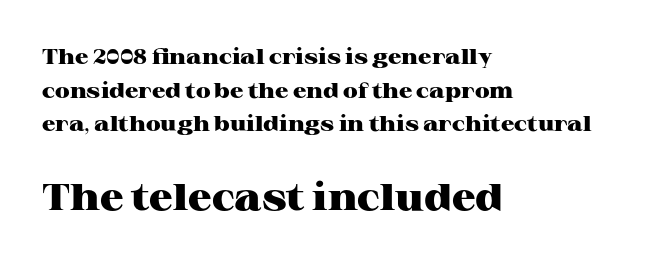
{"serif": "yes", "italic": "no", "bold": "yes", "weight": "heavy", "width": "wide", "stroke_contrast": "high", "x_height": "medium", "monospaced": "no", "underline": "no", "align": "left", "line_spacing": "normal", "line_spacing_ratio": 1.6, "letter_spacing": "normal", "letter_spacing_em": 0.0, "larger_block": "second", "size_ratio": 1.76, "glyph_px": 37}
